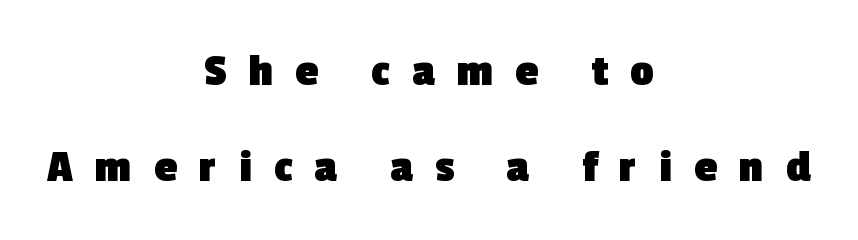
{"serif": "no", "bold": "yes", "weight": "heavy", "width": "normal", "x_height": "medium", "monospaced": "no", "underline": "no", "align": "center", "line_spacing": "loose", "line_spacing_ratio": 2.08, "letter_spacing": "wide", "letter_spacing_em": 0.48, "glyph_px": 46}
